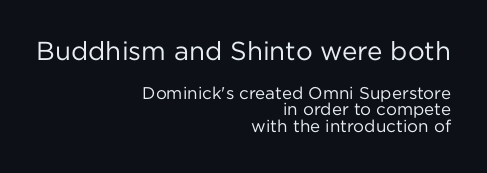
Quick note: interline space is minimal. Compared with typical body copy, the letter spacing here is the same. Short and long lines alike share a common ending point at right. Caption: face not bold, strokes unweighted. The first block has been scaled up relative to the second. Do the letters lean? They stand straight.
